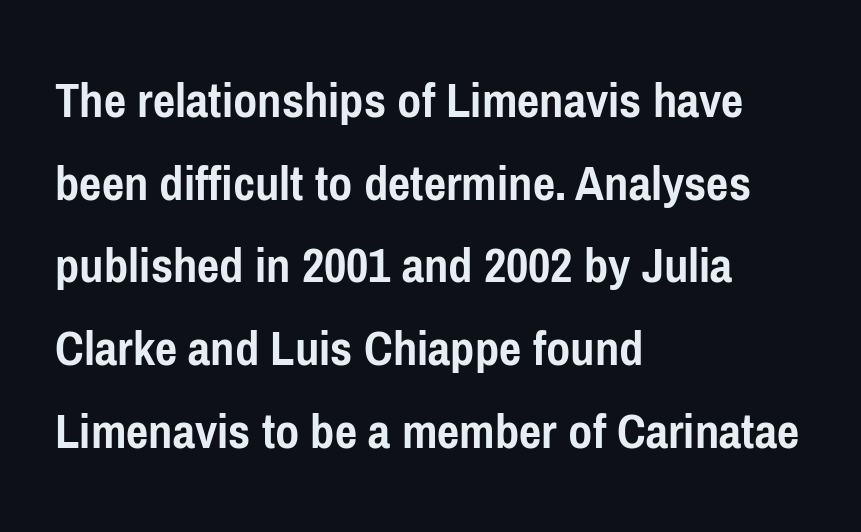
The image shows 53 px semibold, condensed sans-serif type, upright; set left-aligned, normal line spacing (1.56x), normal letter spacing, not underlined; low stroke contrast and a medium x-height.
